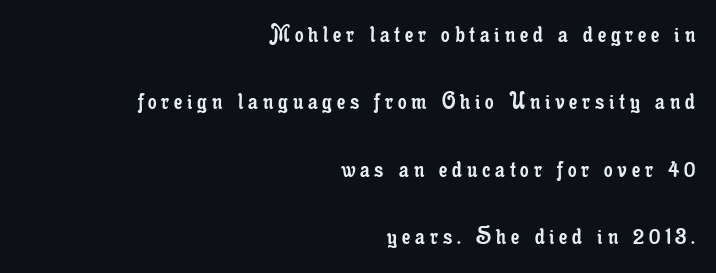
Lines of text with bare space underneath. The font's upright variant was chosen for this text. Alignment: flush right. These lines stand farther apart than default settings would place them.
